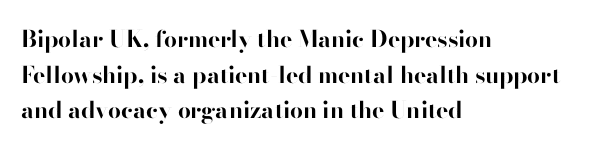
Q: Is the text bold? A: Yes.
Q: Is the text italic (slanted)? A: No, it is upright.
Q: Is the text underlined? A: No.
Q: How is the paragraph aligned? A: Left-aligned.
Q: Is the spacing between letters normal or unusually wide? A: Normal.
Q: Is the spacing between lines tight, normal or loose? A: Normal.
